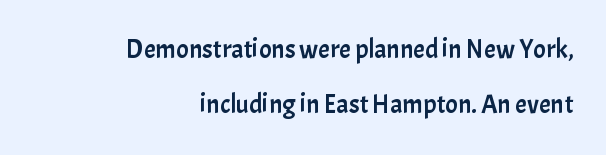
The image shows 26 px text type, upright; set right-aligned, loose line spacing (2.13x), normal letter spacing, not underlined.
